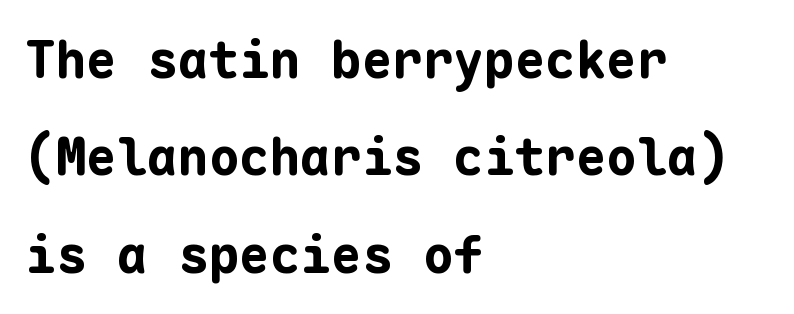
In CSS terms this would be text-align: left. Each letter's strokes conclude bluntly, with no projecting serifs. Descenders are the only things crossing below the line. A typesetter would call this leading open, well beyond the default. The typography opts for an upright posture over an oblique one.
